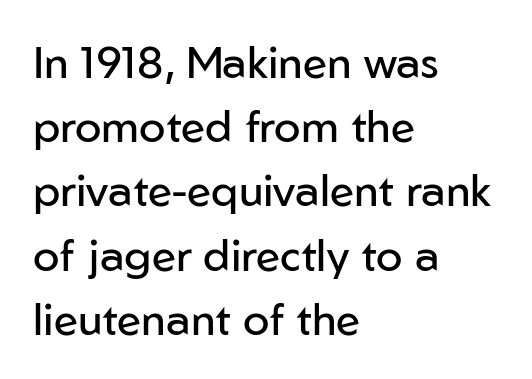
Is the type heavy? It reads as light-to-regular instead. Clear beneath every line of the passage. Caption: standard tracking, unaltered. The letters stand upright; this is a roman face.
